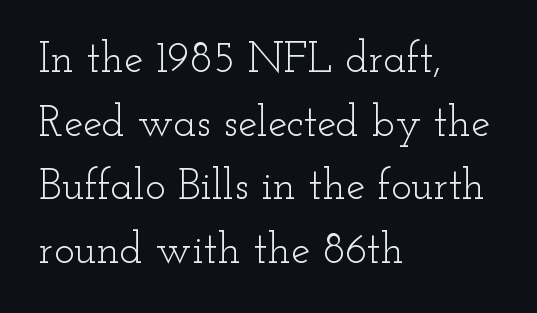
Q: Is the text bold? A: No.
Q: Is the text italic (slanted)? A: No, it is upright.
Q: Is the typeface a serif or a sans-serif typeface? A: Serif.
Q: Is the text underlined? A: No.
Q: How is the paragraph aligned? A: Left-aligned.
Q: Is the spacing between letters normal or unusually wide? A: Normal.
Q: Is the spacing between lines tight, normal or loose? A: Normal.
Q: Width (condensed, normal, or wide)? A: Wide.
Q: Stroke contrast? A: Low.
Q: x-height? A: Small.
Q: Monospaced? A: No.
